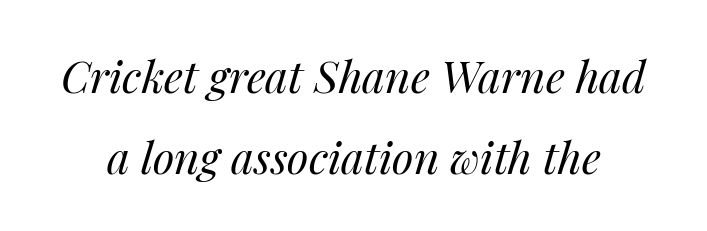
Tall strokes in this sample are angled rather than plumb. Heaviness? Minimal to ordinary, like unemphasized prose. Honestly, there is no underline to notice here at all. The letters sit at their default tracking, neither squeezed nor spread.
